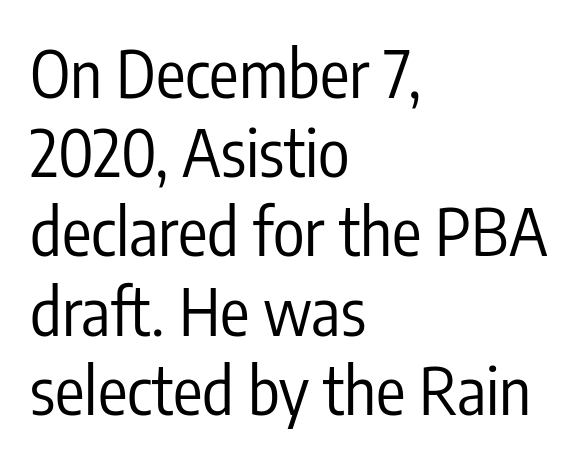
{"serif": "no", "italic": "no", "bold": "no", "weight": "regular", "width": "condensed", "stroke_contrast": "low", "x_height": "medium", "monospaced": "no", "underline": "no", "align": "left", "line_spacing_ratio": 1.2, "letter_spacing": "normal", "letter_spacing_em": 0.0, "glyph_px": 66}
